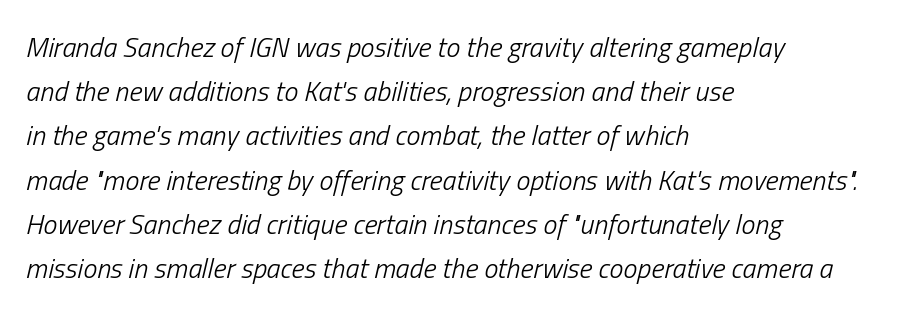
{"italic": "yes", "lean": "right", "slant_degrees": 13, "bold": "no", "weight": "light", "width": "condensed", "stroke_contrast": "low", "x_height": "medium", "monospaced": "no", "underline": "no", "align": "left", "line_spacing": "normal", "line_spacing_ratio": 1.58, "letter_spacing": "normal", "letter_spacing_em": 0.0, "glyph_px": 28}
